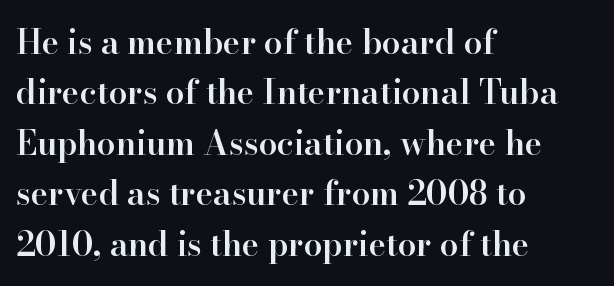
Q: Is the text bold? A: Semi-bold.
Q: Is the text italic (slanted)? A: No, it is upright.
Q: Is the typeface a serif or a sans-serif typeface? A: Serif.
Q: Is the text underlined? A: No.
Q: How is the paragraph aligned? A: Left-aligned.
Q: Is the spacing between letters normal or unusually wide? A: Normal.
Q: Is the spacing between lines tight, normal or loose? A: Normal.
Q: Width (condensed, normal, or wide)? A: Normal.
Q: Stroke contrast? A: High.
Q: x-height? A: Small.
Q: Monospaced? A: No.
